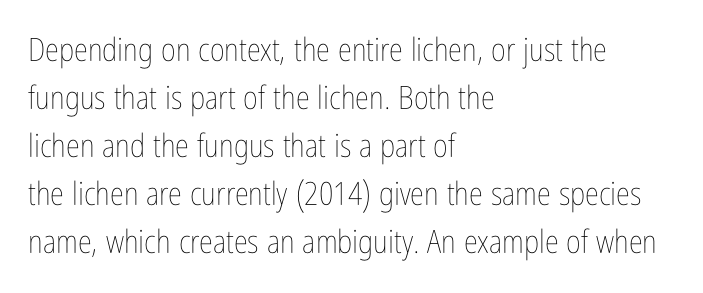
Q: Is the text bold? A: No.
Q: Is the text italic (slanted)? A: No, it is upright.
Q: Is the text underlined? A: No.
Q: How is the paragraph aligned? A: Left-aligned.
Q: Is the spacing between letters normal or unusually wide? A: Normal.
Q: Is the spacing between lines tight, normal or loose? A: Normal.
Q: Width (condensed, normal, or wide)? A: Condensed.
Q: Stroke contrast? A: Low.
Q: x-height? A: Medium.
Q: Monospaced? A: No.
